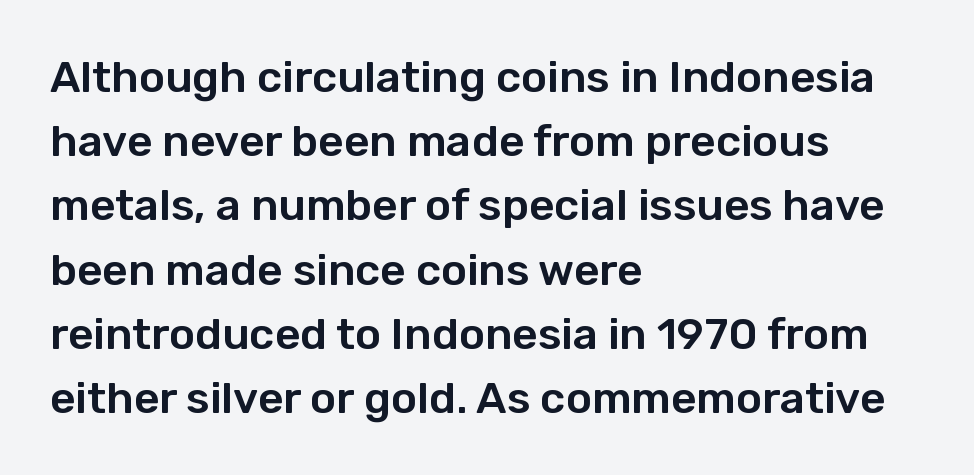
{"serif": "no", "italic": "no", "width": "normal", "stroke_contrast": "low", "x_height": "medium", "monospaced": "no", "underline": "no", "align": "left", "line_spacing": "normal", "line_spacing_ratio": 1.46, "letter_spacing": "normal", "letter_spacing_em": 0.0, "glyph_px": 44}
